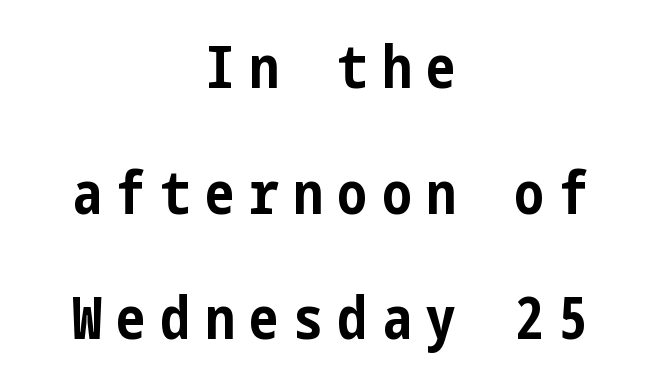
Q: Is the text bold? A: Yes.
Q: Is the text italic (slanted)? A: No, it is upright.
Q: Is the typeface a serif or a sans-serif typeface? A: Sans-serif.
Q: Is the text underlined? A: No.
Q: How is the paragraph aligned? A: Centered.
Q: Is the spacing between letters normal or unusually wide? A: Unusually wide.
Q: Is the spacing between lines tight, normal or loose? A: Loose.
Q: Width (condensed, normal, or wide)? A: Condensed.
Q: Stroke contrast? A: Low.
Q: x-height? A: Medium.
